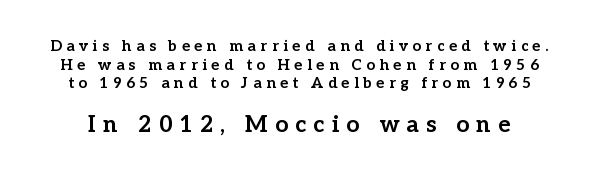
{"italic": "no", "bold": "yes", "underline": "no", "line_spacing_ratio": 1.24, "letter_spacing": "wide", "letter_spacing_em": 0.31, "larger_block": "second", "size_ratio": 1.53, "glyph_px": 23}
